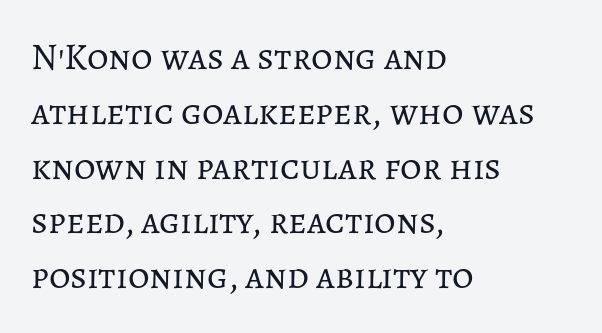
Every row of glyphs begins at an identical x-position on the left. A typesetter would mark this as roman, not italic. The typesetting does not lean heavy: it is not bold. You could call the tracking neutral — neither tight nor loose. Quick note: interline space is typical. The rendering uses natural spacing where letterforms have individual widths.
